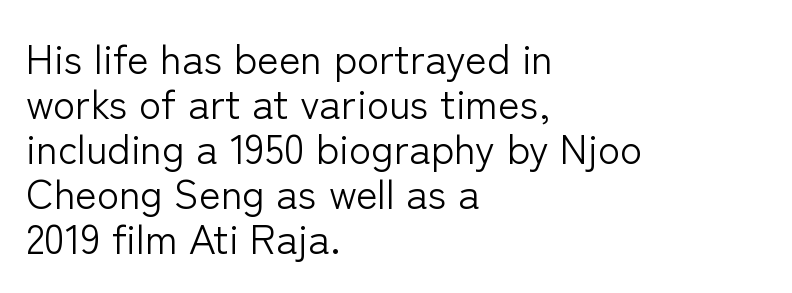
The image shows 41 px light sans-serif type, upright; set left-aligned, tight line spacing (1.1x), normal letter spacing, not underlined; low stroke contrast and a medium x-height.
